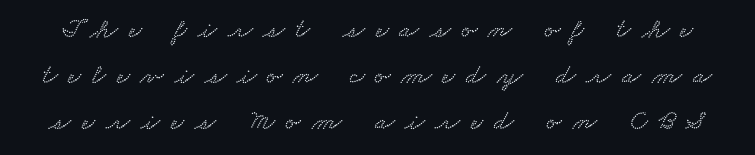
{"width": "wide", "stroke_contrast": "low", "x_height": "small", "monospaced": "no", "underline": "no", "line_spacing": "normal", "line_spacing_ratio": 1.64, "letter_spacing": "wide", "letter_spacing_em": 0.39, "glyph_px": 28}
